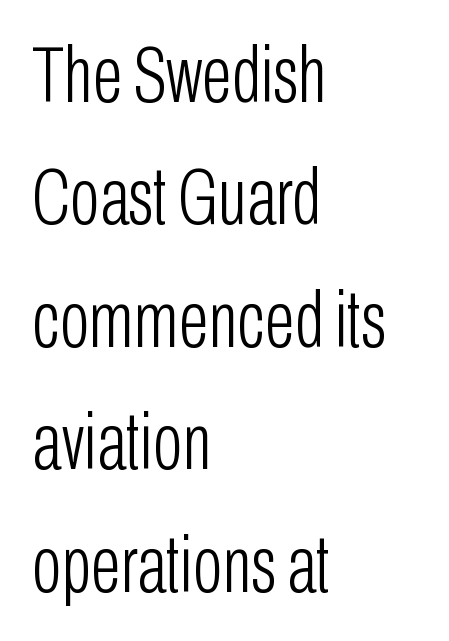
{"serif": "no", "italic": "no", "bold": "no", "weight": "light", "width": "condensed", "stroke_contrast": "low", "x_height": "medium", "monospaced": "no", "underline": "no", "align": "left", "line_spacing": "normal", "line_spacing_ratio": 1.55, "letter_spacing": "normal", "letter_spacing_em": 0.0, "glyph_px": 79}
